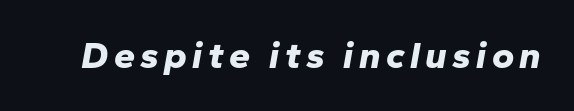
{"italic": "yes", "lean": "right", "slant_degrees": 10, "bold": "yes", "weight": "bold", "width": "normal", "stroke_contrast": "low", "x_height": "medium", "monospaced": "no", "underline": "no", "glyph_px": 38}
